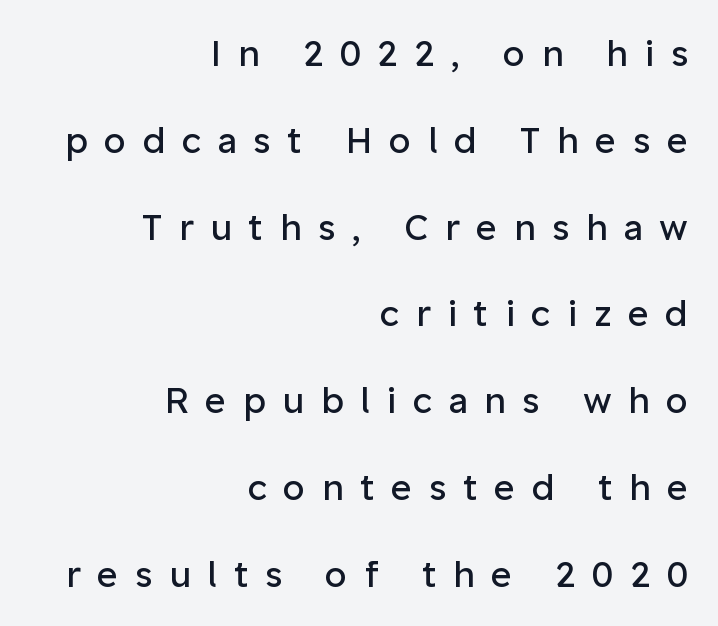
Is there any slant? The stems are plumb. Plain, unruled lines of type. Reading down the column, the eye jumps a long way to each next line. The letterforms sit at book weight or below. A typesetter would label this face a sans.
